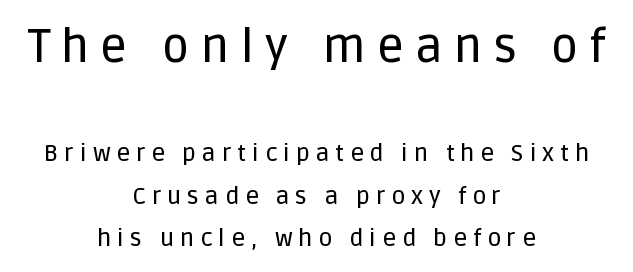
Letterform terminals end flat and unadorned throughout the passage. Inter-character spacing is expanded well beyond the font's built-in metrics. Character size in the leading block exceeds that of the trailing block. This sample is center-justified, so both line endings float freely.
